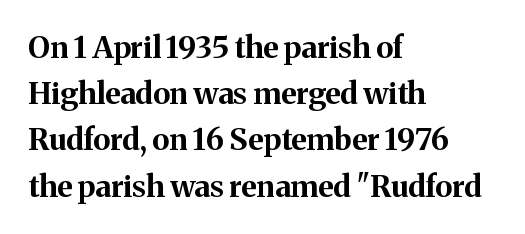
{"serif": "yes", "italic": "no", "bold": "yes", "weight": "bold", "width": "normal", "stroke_contrast": "medium", "x_height": "medium", "monospaced": "no", "underline": "no", "align": "left", "line_spacing": "normal", "line_spacing_ratio": 1.54, "letter_spacing": "normal", "letter_spacing_em": 0.0, "glyph_px": 30}
